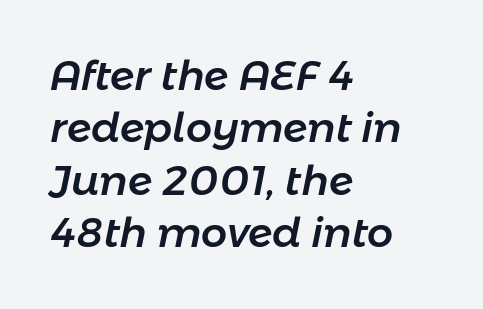
Q: Is the text italic (slanted)? A: Yes, it leans right by about 11 degrees.
Q: Is the text underlined? A: No.
Q: How is the paragraph aligned? A: Left-aligned.
Q: Is the spacing between letters normal or unusually wide? A: Normal.
Q: Is the spacing between lines tight, normal or loose? A: Normal.
Q: Width (condensed, normal, or wide)? A: Normal.
Q: Stroke contrast? A: Low.
Q: x-height? A: Medium.
Q: Monospaced? A: No.
